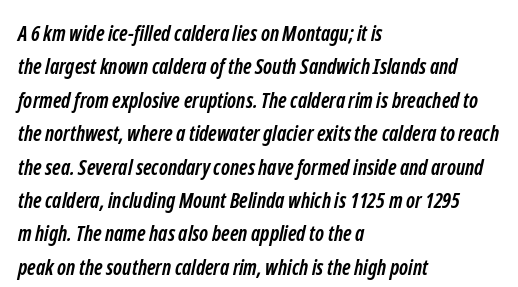
The image shows 21 px bold type; set left-aligned, normal line spacing (1.59x), normal letter spacing, not underlined.
